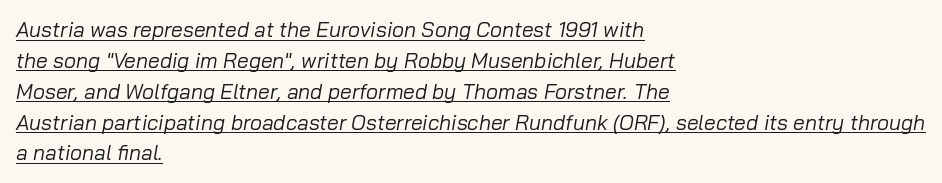
The image shows 21 px text type, italic (leaning right); set left-aligned, normal line spacing (1.47x), normal letter spacing, underlined.
